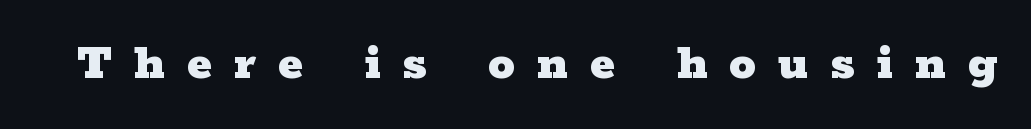
The image shows 53 px heavy, wide serif type, upright; set unusually wide letter spacing (+0.42 em), not underlined; low stroke contrast and a medium x-height.
